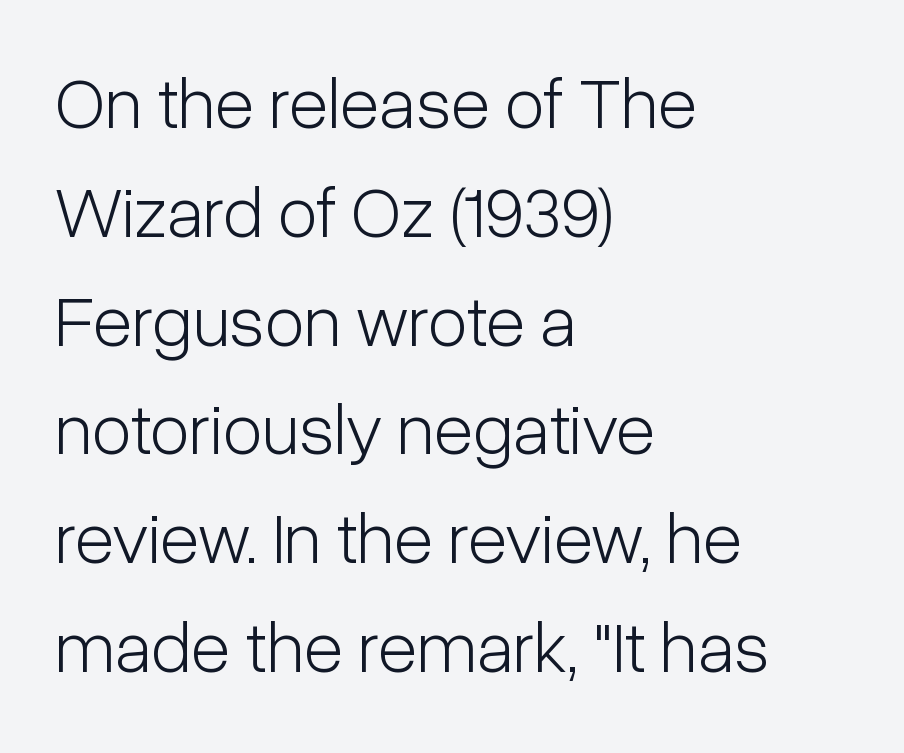
The image shows 73 px light, condensed sans-serif type, upright; set left-aligned, normal line spacing (1.49x), normal letter spacing, not underlined; low stroke contrast and a medium x-height.
